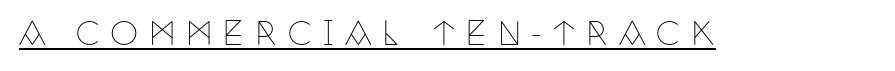
The image shows 32 px thin, condensed serif type, upright; set unusually wide letter spacing (+0.32 em), underlined; low stroke contrast and a large x-height.
